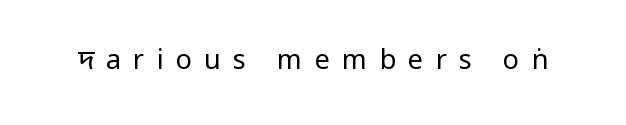
The image shows 27 px text type, upright; set unusually wide letter spacing (+0.45 em), not underlined.
